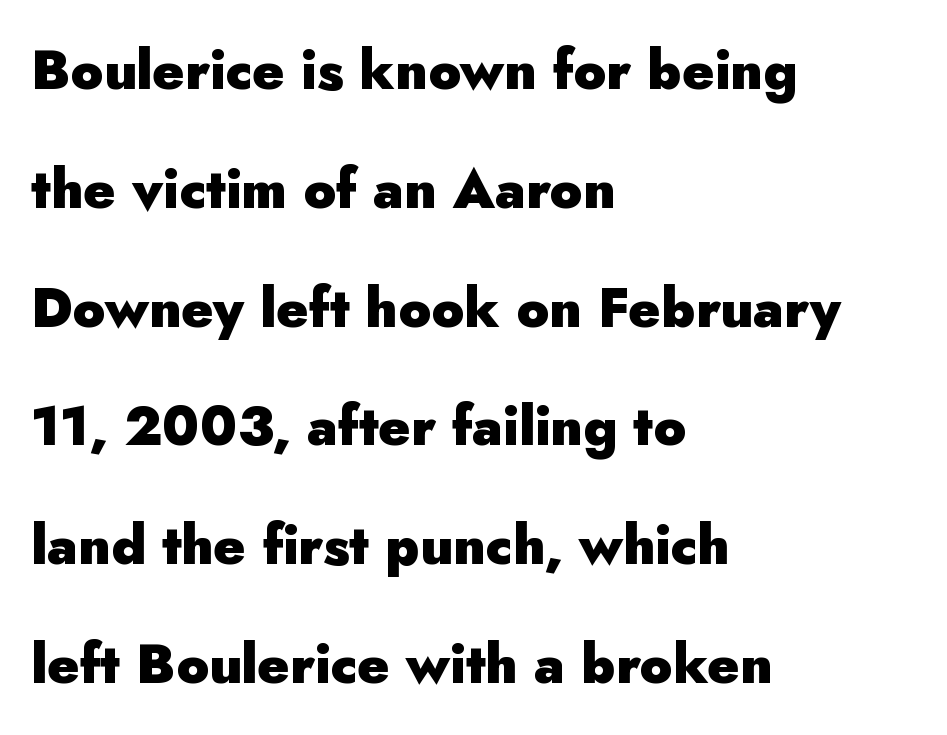
The image shows 54 px heavy sans-serif type, upright; set left-aligned, loose line spacing (2.2x), normal letter spacing, not underlined; low stroke contrast and a small x-height.
